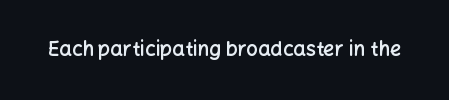
Q: Is the text bold? A: Semi-bold.
Q: Is the text italic (slanted)? A: No, it is upright.
Q: Is the text underlined? A: No.
Q: Is the spacing between letters normal or unusually wide? A: Normal.
